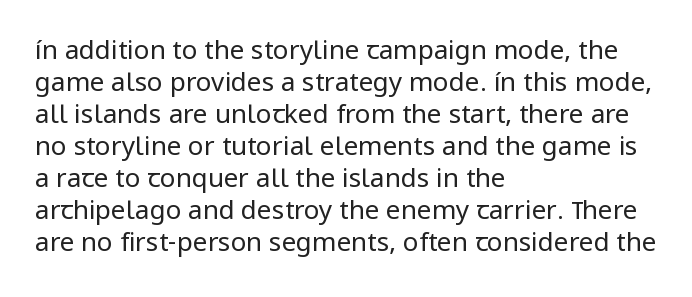
{"italic": "no", "bold": "no", "underline": "no", "align": "left", "line_spacing_ratio": 1.23, "letter_spacing": "normal", "letter_spacing_em": 0.0, "glyph_px": 26}
